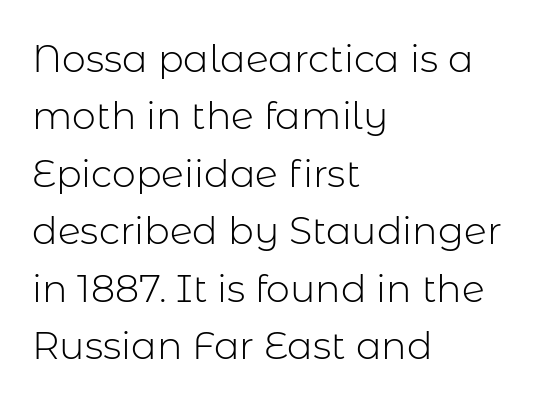
The image shows 38 px light sans-serif type, upright; set left-aligned, normal line spacing (1.51x), normal letter spacing, not underlined; low stroke contrast and a medium x-height.
